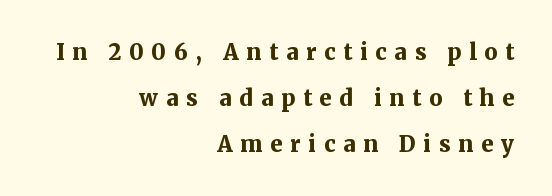
Words appear elongated and porous because spacing is wide. I'd describe the lettering as bold — thick and assertive. Upright lettering throughout. Honestly, there is no underline to notice here at all.
